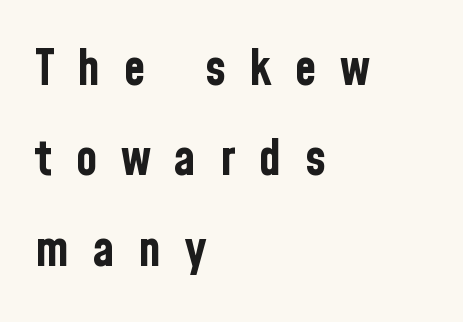
The image shows 50 px bold, condensed sans-serif type, upright; set left-aligned, line spacing 1.81x, unusually wide letter spacing (+0.47 em), not underlined; low stroke contrast and a medium x-height.
